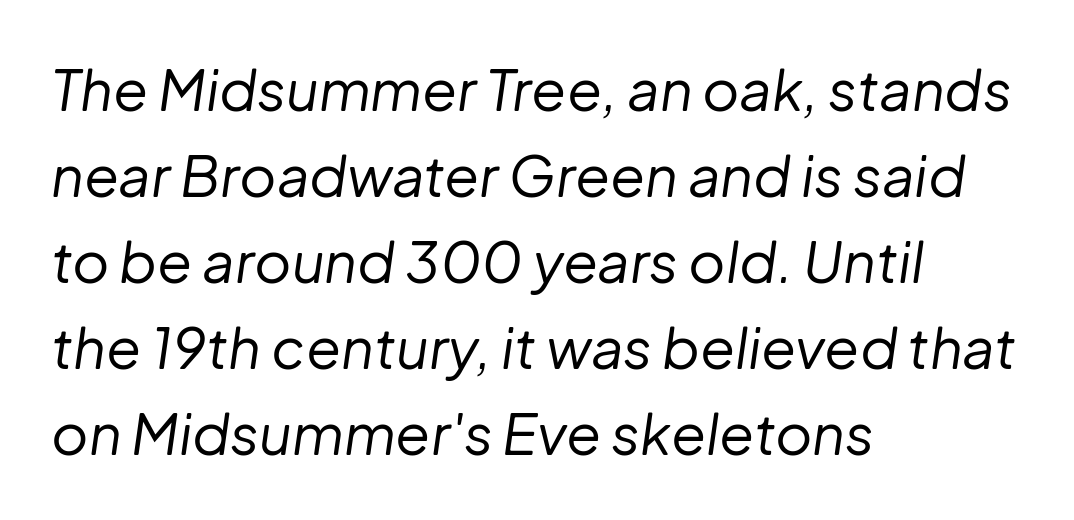
The image shows 57 px regular-weight type, italic (leaning right); set left-aligned, normal line spacing (1.51x), normal letter spacing, not underlined; low stroke contrast and a medium x-height.
